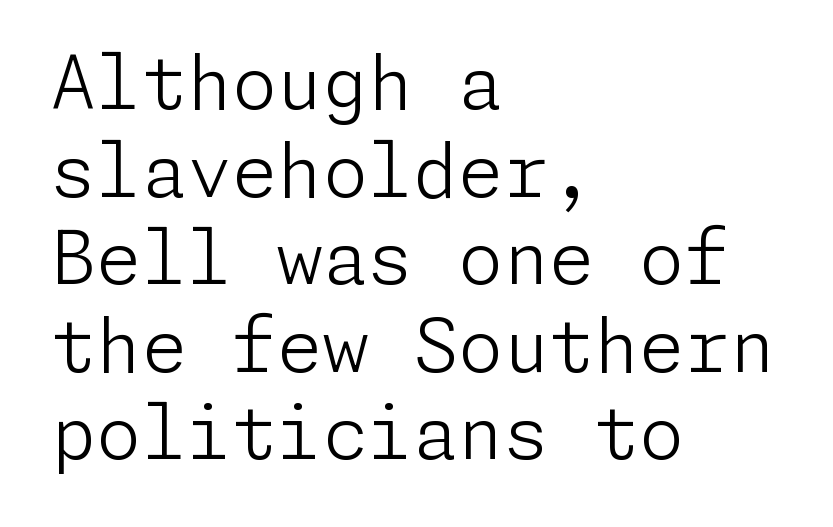
Q: Is the text bold? A: No.
Q: Is the text italic (slanted)? A: No, it is upright.
Q: Is the typeface a serif or a sans-serif typeface? A: Sans-serif.
Q: Is the text underlined? A: No.
Q: How is the paragraph aligned? A: Left-aligned.
Q: Is the spacing between letters normal or unusually wide? A: Normal.
Q: Width (condensed, normal, or wide)? A: Normal.
Q: Stroke contrast? A: Low.
Q: x-height? A: Medium.
